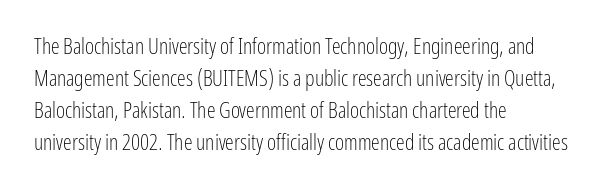
The image shows 22 px text type, upright; set left-aligned, normal line spacing (1.46x), normal letter spacing, not underlined.
